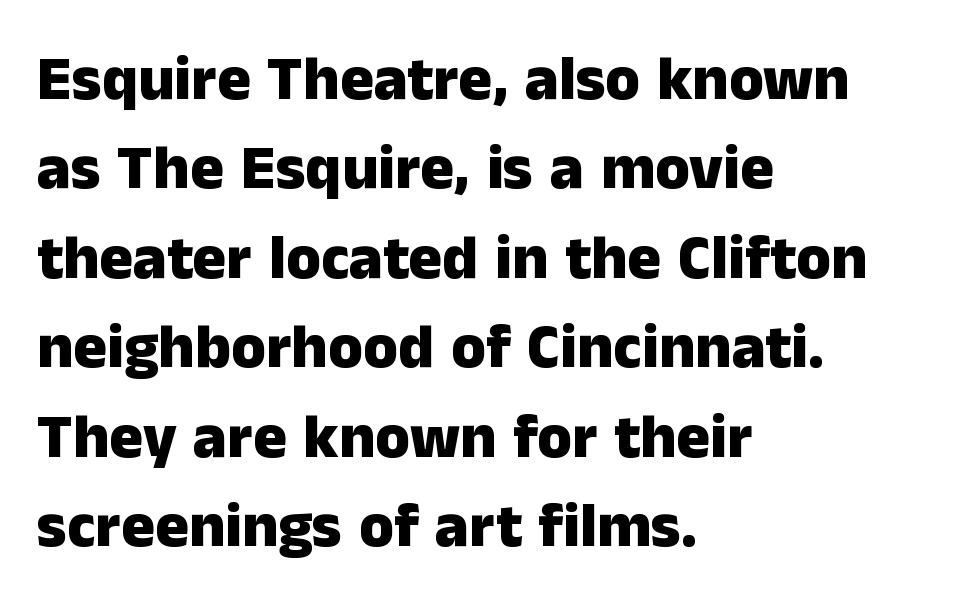
Q: Is the text bold? A: Yes.
Q: Is the text italic (slanted)? A: No, it is upright.
Q: Is the typeface a serif or a sans-serif typeface? A: Sans-serif.
Q: Is the text underlined? A: No.
Q: How is the paragraph aligned? A: Left-aligned.
Q: Is the spacing between letters normal or unusually wide? A: Normal.
Q: Is the spacing between lines tight, normal or loose? A: Normal.
Q: Width (condensed, normal, or wide)? A: Normal.
Q: Stroke contrast? A: Low.
Q: x-height? A: Medium.
Q: Monospaced? A: No.
